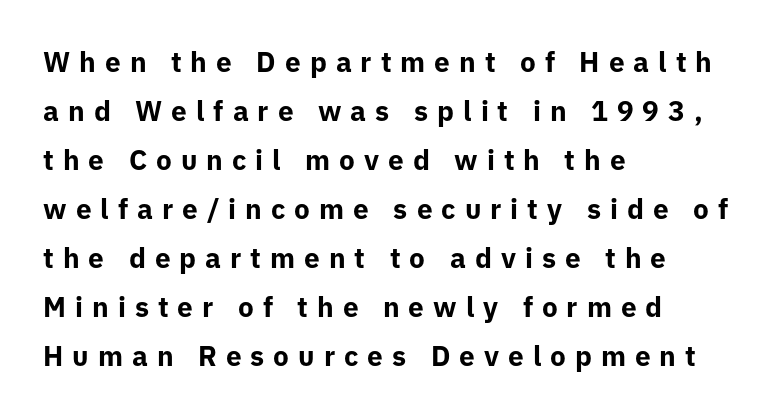
Unmarked baselines from the first word to the last. Are there feet on the stems? There aren't — it's a sans. You could not count columns in this text — the font is proportionally spaced. Notice how thick the strokes are: this is what a full bold looks like. Leftover space on each line is placed entirely after the last word. In terms of letterspacing, this is a distinctly airy, spread setting.
